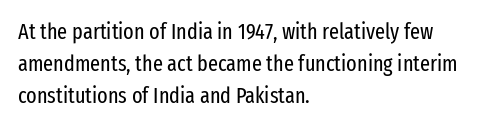
{"italic": "no", "bold": "no", "underline": "no", "align": "left", "line_spacing": "normal", "line_spacing_ratio": 1.46, "letter_spacing": "normal", "letter_spacing_em": 0.0, "glyph_px": 22}
